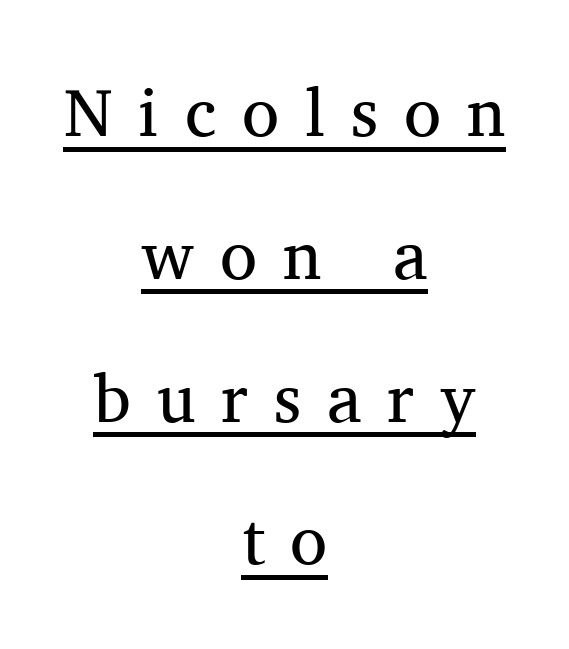
{"serif": "yes", "italic": "no", "bold": "no", "weight": "regular", "width": "normal", "stroke_contrast": "medium", "x_height": "medium", "monospaced": "no", "underline": "yes", "align": "center", "line_spacing": "loose", "line_spacing_ratio": 2.1, "letter_spacing": "wide", "letter_spacing_em": 0.38, "glyph_px": 68}
